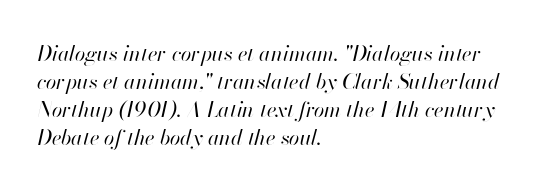
The image shows 21 px text type, italic (leaning right); set left-aligned, normal line spacing (1.33x), normal letter spacing, not underlined.
